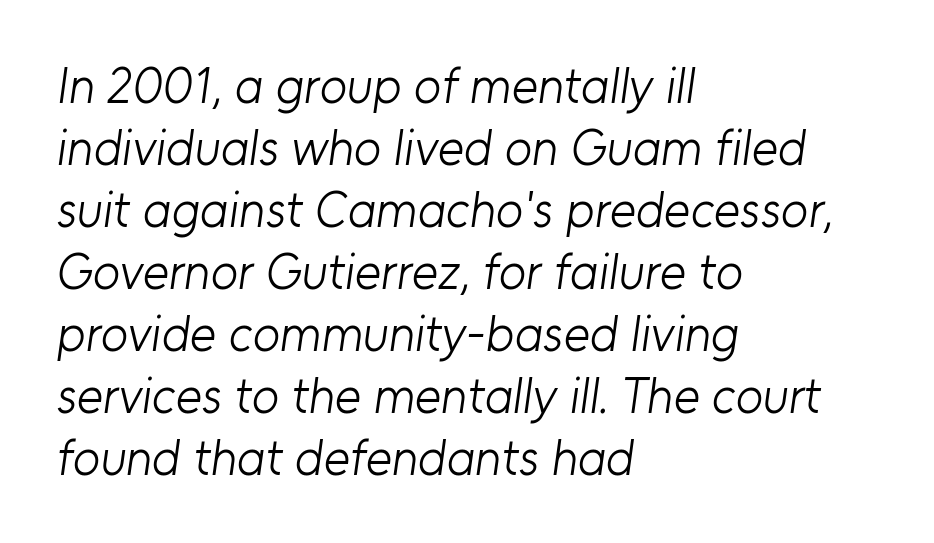
Q: Is the text bold? A: No.
Q: Is the typeface a serif or a sans-serif typeface? A: Sans-serif.
Q: Is the text underlined? A: No.
Q: How is the paragraph aligned? A: Left-aligned.
Q: Is the spacing between letters normal or unusually wide? A: Normal.
Q: Width (condensed, normal, or wide)? A: Normal.
Q: Stroke contrast? A: Low.
Q: x-height? A: Medium.
Q: Monospaced? A: No.
